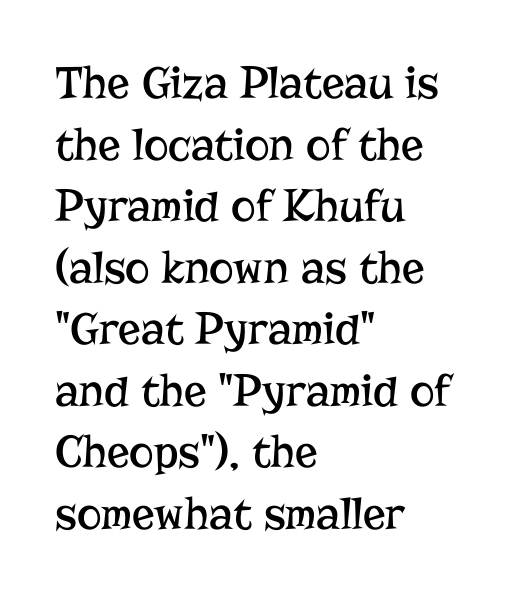
{"serif": "yes", "italic": "no", "bold": "no", "weight": "regular", "width": "normal", "stroke_contrast": "low", "x_height": "medium", "monospaced": "no", "underline": "no", "align": "left", "line_spacing": "normal", "line_spacing_ratio": 1.31, "letter_spacing": "normal", "letter_spacing_em": 0.0, "glyph_px": 47}
